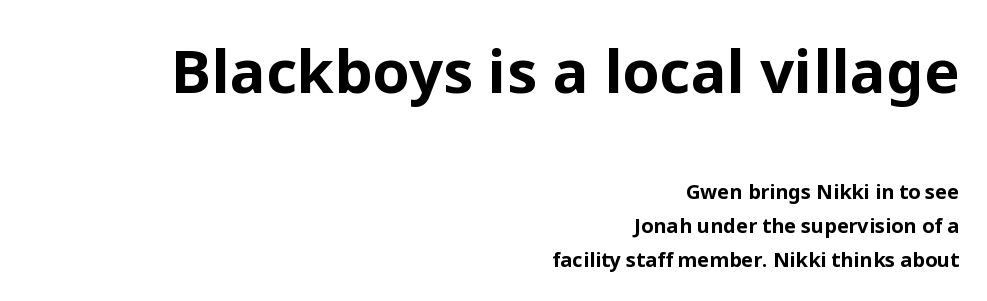
{"serif": "no", "italic": "no", "bold": "yes", "weight": "bold", "width": "normal", "stroke_contrast": "low", "x_height": "medium", "monospaced": "no", "underline": "no", "align": "right", "line_spacing": "normal", "line_spacing_ratio": 1.69, "letter_spacing": "normal", "letter_spacing_em": 0.0, "larger_block": "first", "size_ratio": 3.0, "glyph_px": 60}
